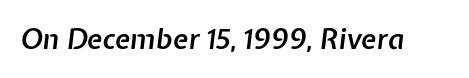
{"italic": "yes", "lean": "right", "slant_degrees": 7, "bold": "semi", "weight": "semibold", "width": "normal", "stroke_contrast": "low", "x_height": "medium", "monospaced": "no", "underline": "no", "letter_spacing": "normal", "letter_spacing_em": 0.0, "glyph_px": 28}
